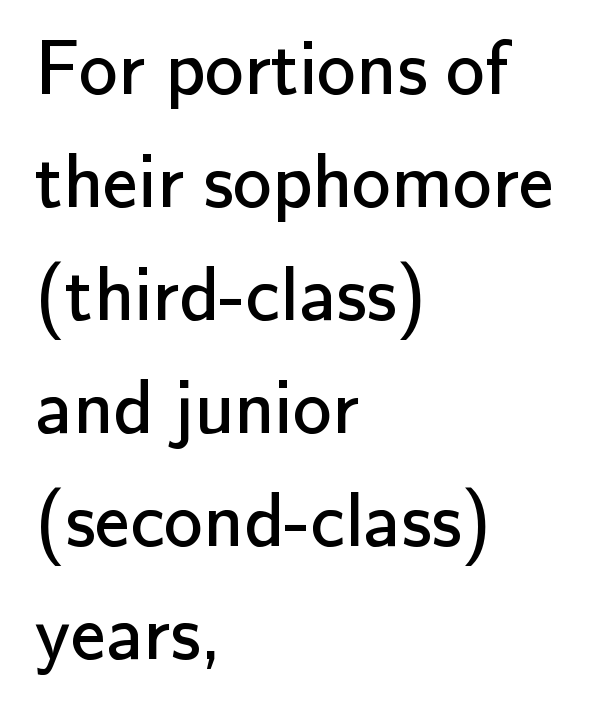
Q: Is the text bold? A: No.
Q: Is the text italic (slanted)? A: No, it is upright.
Q: Is the typeface a serif or a sans-serif typeface? A: Sans-serif.
Q: Is the text underlined? A: No.
Q: How is the paragraph aligned? A: Left-aligned.
Q: Is the spacing between letters normal or unusually wide? A: Normal.
Q: Is the spacing between lines tight, normal or loose? A: Normal.
Q: Width (condensed, normal, or wide)? A: Normal.
Q: Stroke contrast? A: Low.
Q: x-height? A: Small.
Q: Monospaced? A: No.
